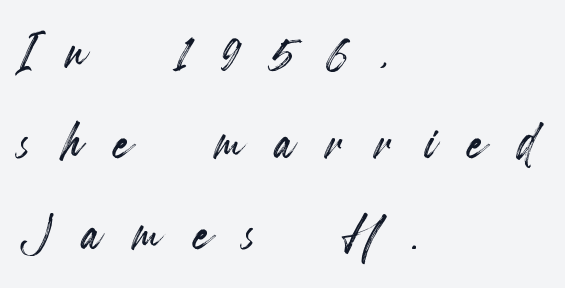
Q: Is the text italic (slanted)? A: Yes.
Q: Is the text underlined? A: No.
Q: How is the paragraph aligned? A: Left-aligned.
Q: Is the spacing between letters normal or unusually wide? A: Unusually wide.
Q: Is the spacing between lines tight, normal or loose? A: Normal.
Q: Width (condensed, normal, or wide)? A: Condensed.
Q: x-height? A: Small.
Q: Monospaced? A: No.
